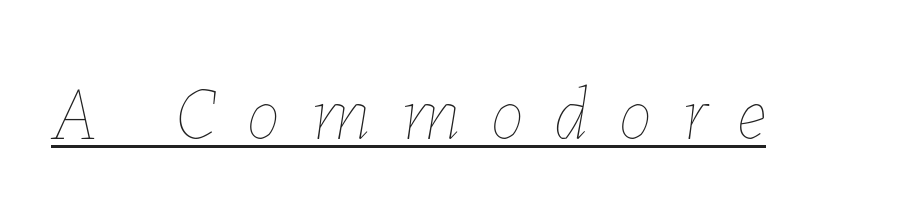
Q: Is the text bold? A: No.
Q: Is the text italic (slanted)? A: Yes, it leans right by about 7 degrees.
Q: Is the text underlined? A: Yes.
Q: Is the spacing between letters normal or unusually wide? A: Unusually wide.
Q: Width (condensed, normal, or wide)? A: Normal.
Q: Stroke contrast? A: Low.
Q: x-height? A: Medium.
Q: Monospaced? A: No.
